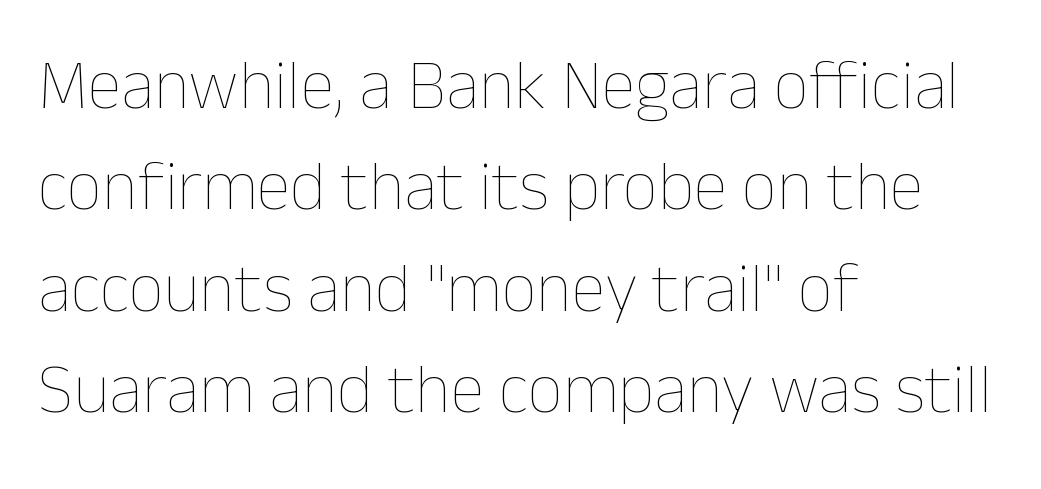
{"italic": "no", "bold": "no", "weight": "thin", "width": "normal", "stroke_contrast": "low", "x_height": "medium", "monospaced": "no", "underline": "no", "align": "left", "line_spacing": "normal", "line_spacing_ratio": 1.45, "letter_spacing": "normal", "letter_spacing_em": 0.0, "glyph_px": 70}
